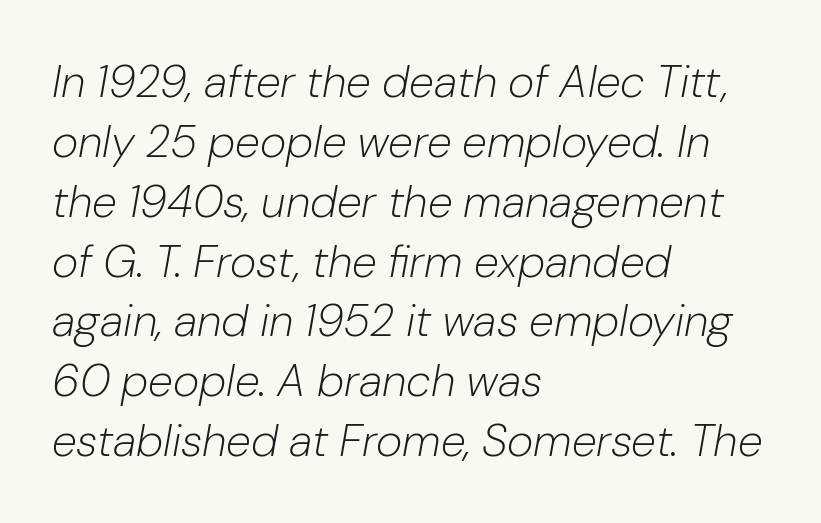
No heavy texture on the line: the type isn't bold. Leading: standard. Note the varied advance widths — an 'i' is clearly narrower than an 'm'. The letterforms sit shoulder to shoulder at normal distance. Each row of text sits above clean, open space. Every row of glyphs begins at an identical x-position on the left.
